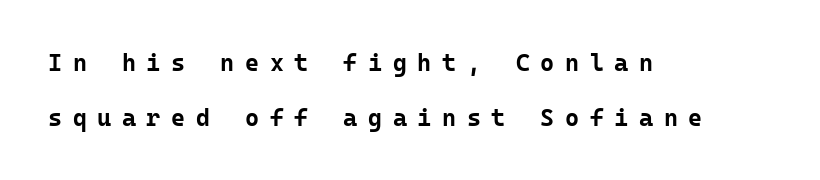
Every row of glyphs begins at an identical x-position on the left. The zone under the glyphs is completely vacant. What's the leading like? Stretched, with rows far apart. Stroke thickness is high; the sample reads as a true bold. Posture: upright roman.
